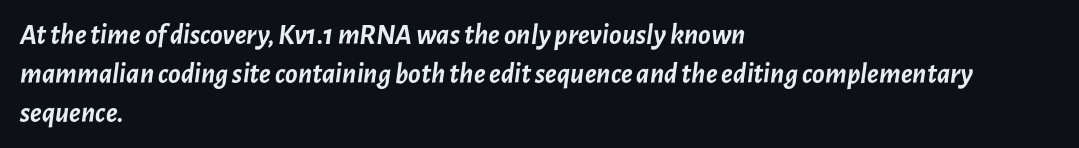
The typesetter chose a ragged-right arrangement here. Notice how thick the strokes are: this is what a full bold looks like. Each letter keeps its own natural width here, so spacing adapts to shape. This rendering features lettering with no underline.
